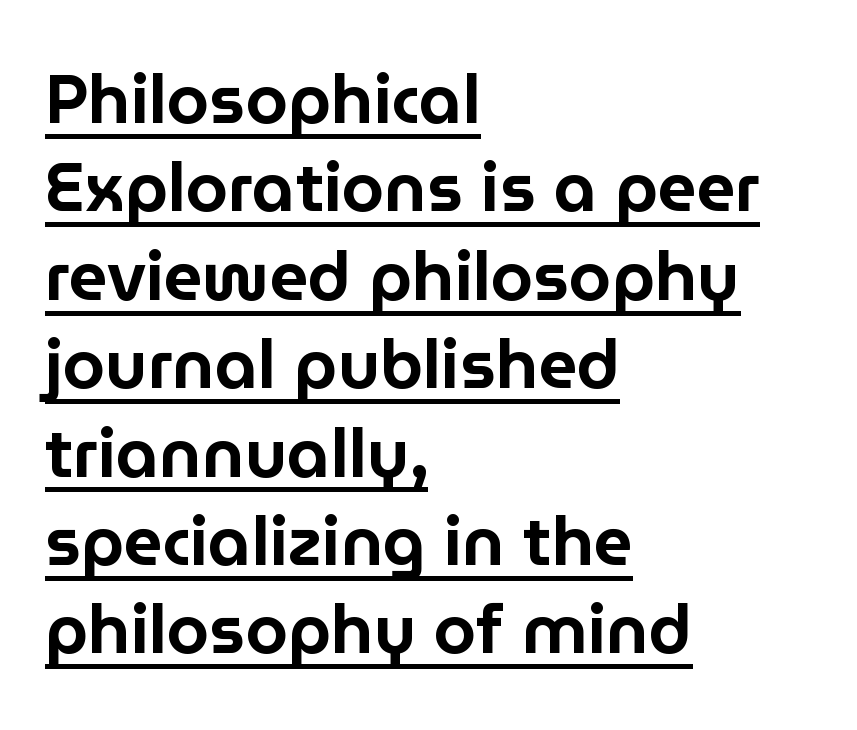
The typesetter has applied underlining to the passage shown. Evenly set lines give the paragraph a standard silhouette. Caption: multi-line text, flush left, ragged right. Characters remain perfectly vertical along every line.
